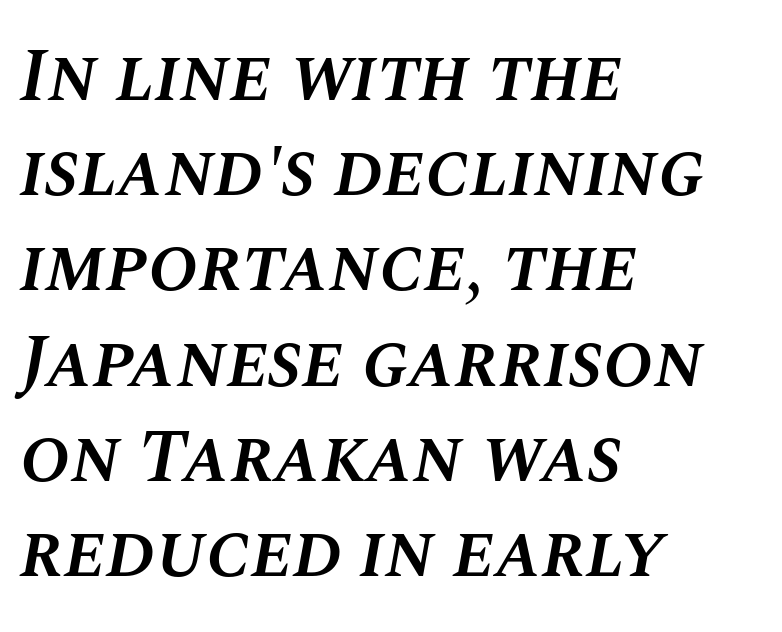
The image shows 75 px semibold type, italic (leaning right); set left-aligned, normal line spacing (1.27x), normal letter spacing, not underlined; medium stroke contrast and a large x-height.
